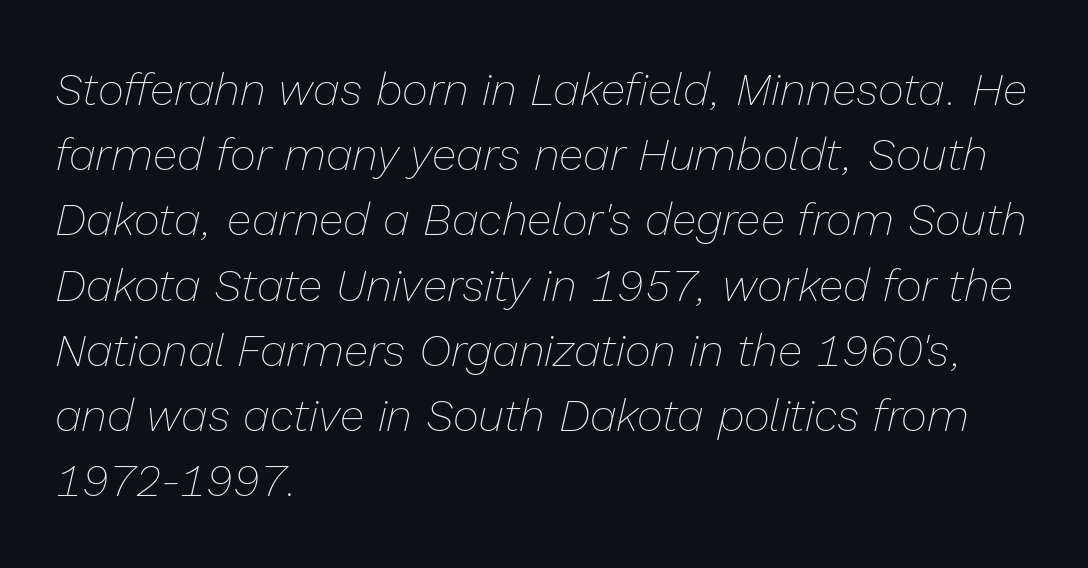
The image shows 45 px thin type, italic (leaning right); set left-aligned, normal line spacing (1.45x), normal letter spacing, not underlined; low stroke contrast and a medium x-height.
